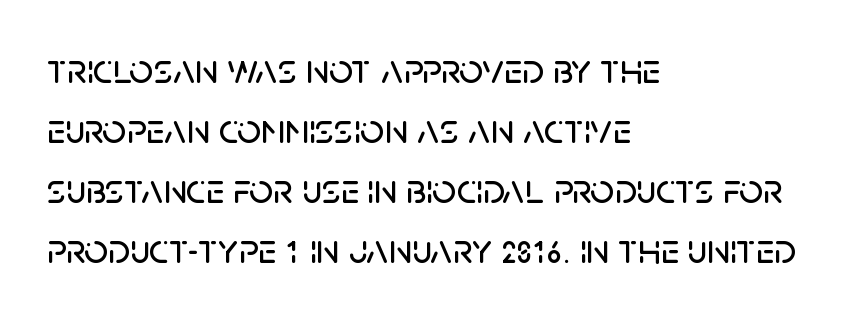
Observe the absence of serifs on each vertical stroke in this sample. It's the straight-up-and-down kind of type. Alignment: flush left. Clear beneath every line of the passage. Is this a fixed-width face? No — the glyphs have proportional, varying widths.
